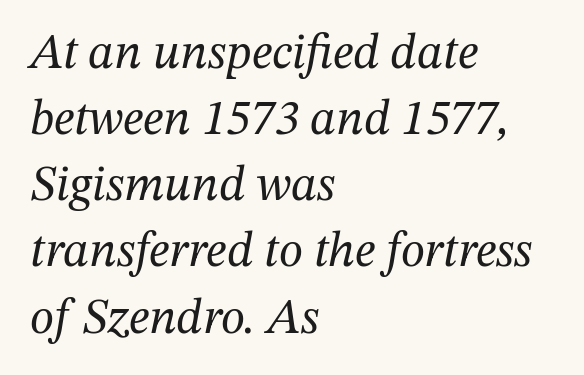
Every character sits at an angle, as italics do. Students, note that the glyphs here touch the page at normal intervals. The face looks like a standard text weight, possibly lighter. A bare baseline throughout the passage. The lines sit at an ordinary, default distance from one another.
